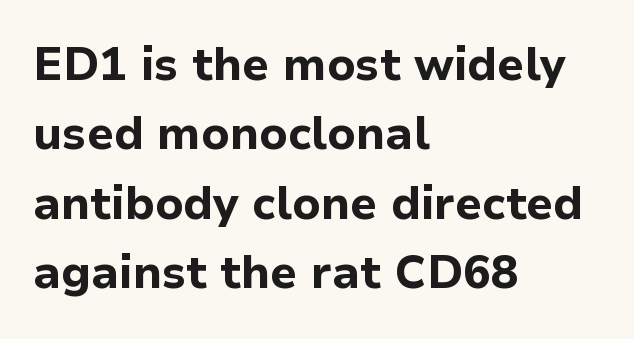
{"serif": "no", "italic": "no", "bold": "yes", "weight": "bold", "width": "normal", "stroke_contrast": "low", "x_height": "medium", "monospaced": "no", "underline": "no", "align": "left", "line_spacing": "normal", "line_spacing_ratio": 1.51, "letter_spacing": "normal", "letter_spacing_em": 0.0, "glyph_px": 46}
